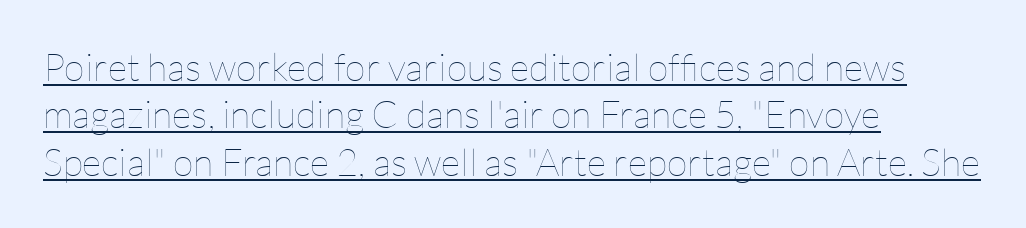
Q: Is the text bold? A: No.
Q: Is the text italic (slanted)? A: No, it is upright.
Q: Is the text underlined? A: Yes.
Q: How is the paragraph aligned? A: Left-aligned.
Q: Is the spacing between letters normal or unusually wide? A: Normal.
Q: Is the spacing between lines tight, normal or loose? A: Normal.
Q: Width (condensed, normal, or wide)? A: Normal.
Q: Stroke contrast? A: Low.
Q: x-height? A: Medium.
Q: Monospaced? A: No.
